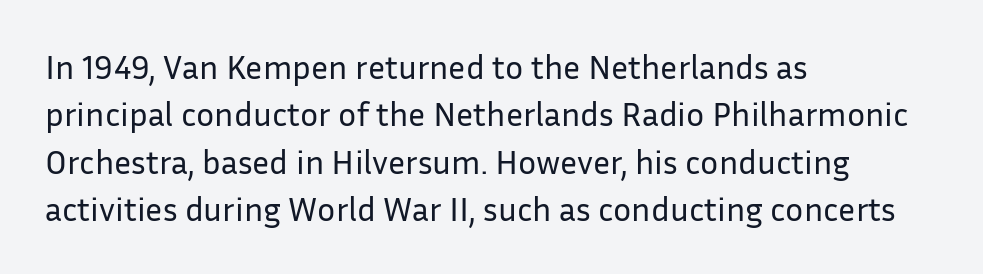
The glyphs in this specimen are sans serif. Rendered with straight, roman letterforms. Which margin do the lines hug? The left one — the right edge is uneven. Glance below the letters and you will spot only blank space.
